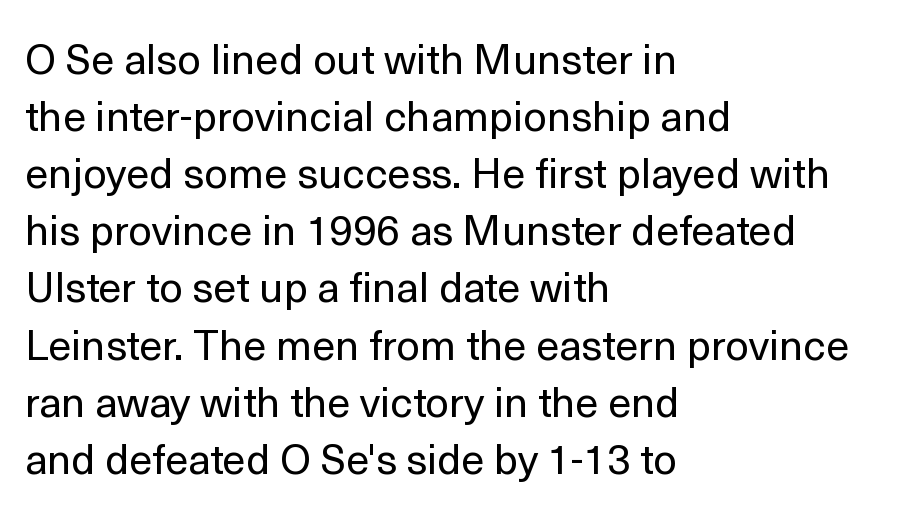
The leading is moderate, giving the passage an even texture. The letters advance in unequal steps, a hallmark of proportional type. This rendering leaves character spacing at its baseline value. Observe the absence of serifs on each vertical stroke in this sample.
